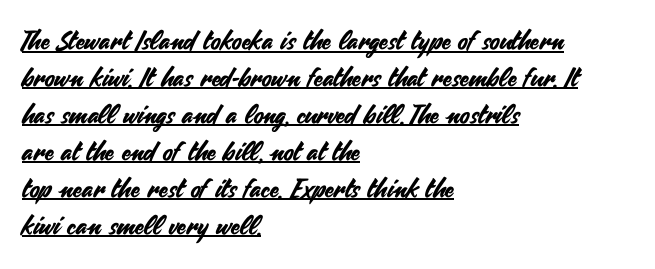
The image shows 26 px text type; set left-aligned, normal line spacing (1.42x), normal letter spacing, underlined.
